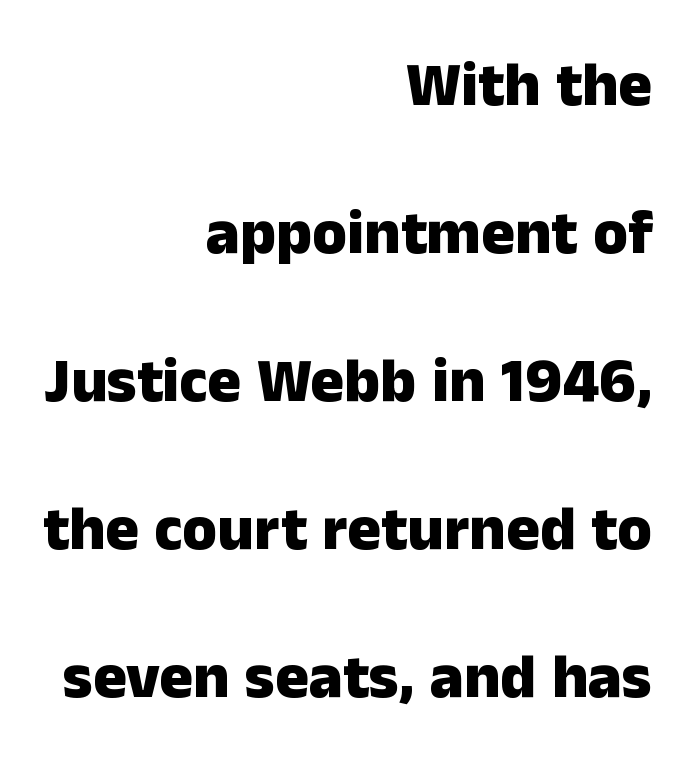
Q: Is the text bold? A: Yes.
Q: Is the text italic (slanted)? A: No, it is upright.
Q: Is the typeface a serif or a sans-serif typeface? A: Sans-serif.
Q: Is the text underlined? A: No.
Q: How is the paragraph aligned? A: Right-aligned.
Q: Is the spacing between letters normal or unusually wide? A: Normal.
Q: Is the spacing between lines tight, normal or loose? A: Loose.
Q: Width (condensed, normal, or wide)? A: Normal.
Q: Stroke contrast? A: Low.
Q: x-height? A: Medium.
Q: Monospaced? A: No.
